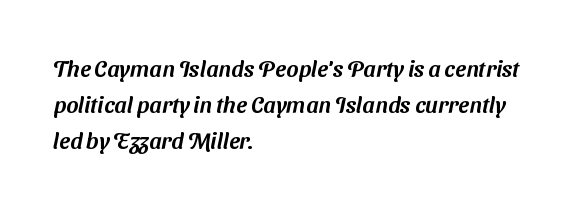
Compared with typical paragraphs, the rows here are spaced about the same. Short note: letters normally spaced. Visually the block forms a straight wall on the left and a jagged coastline on the right. The gap between lines stays unmarked.
